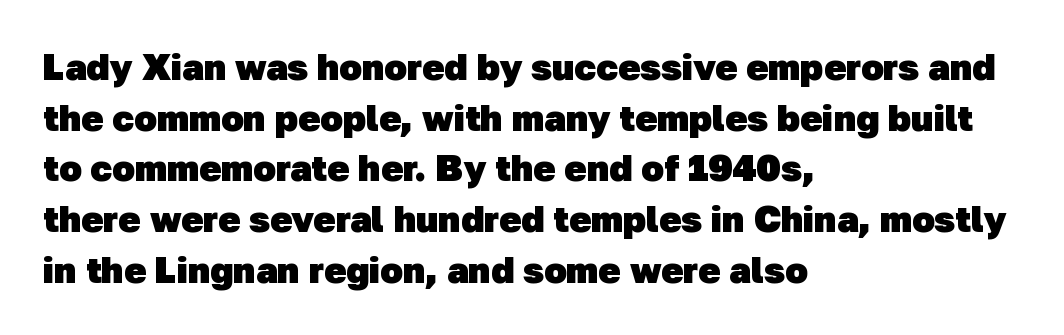
The image shows 37 px heavy sans-serif type; set left-aligned, normal line spacing (1.37x), normal letter spacing, not underlined; low stroke contrast and a medium x-height.
